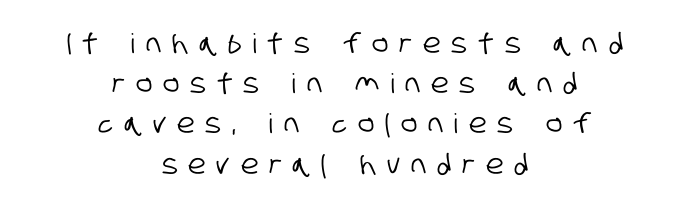
{"underline": "no", "align": "center", "line_spacing": "normal", "line_spacing_ratio": 1.49, "letter_spacing": "wide", "letter_spacing_em": 0.41, "glyph_px": 27}
